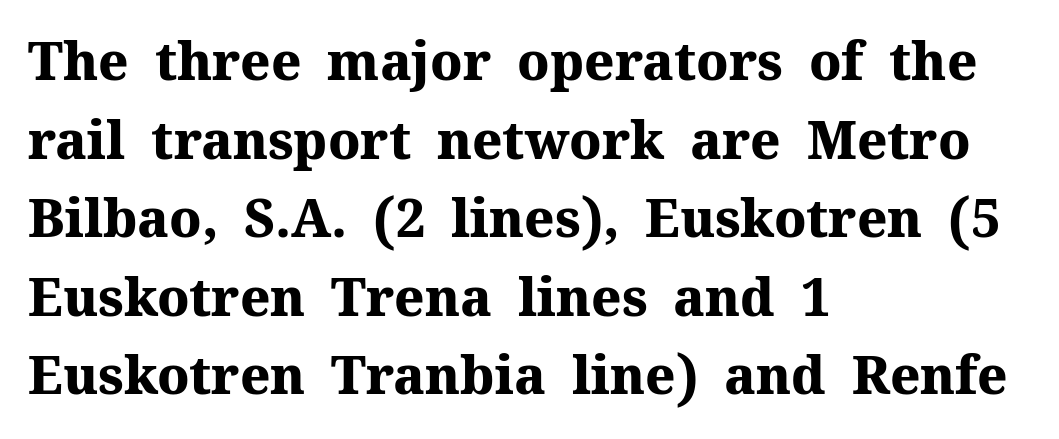
This sample has the flowing, uneven cadence of proportional lettering. Observe the serifs anchoring each vertical stroke in this sample. Observe the ordinary spacing: letters are neighbours, not strangers. Reading down the column, the eye jumps a familiar distance to each next line. Words float on clear page, feet unadorned.
